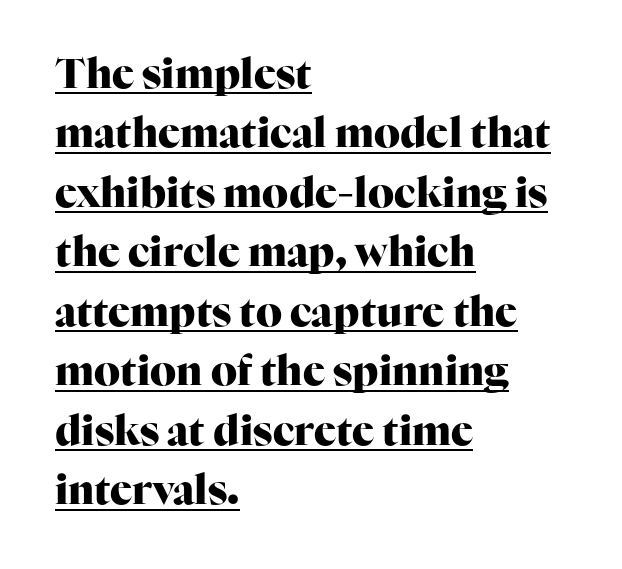
{"serif": "yes", "italic": "no", "bold": "yes", "weight": "heavy", "width": "normal", "stroke_contrast": "high", "x_height": "medium", "monospaced": "no", "underline": "yes", "align": "left", "line_spacing": "normal", "line_spacing_ratio": 1.45, "letter_spacing": "normal", "letter_spacing_em": 0.0, "glyph_px": 41}
